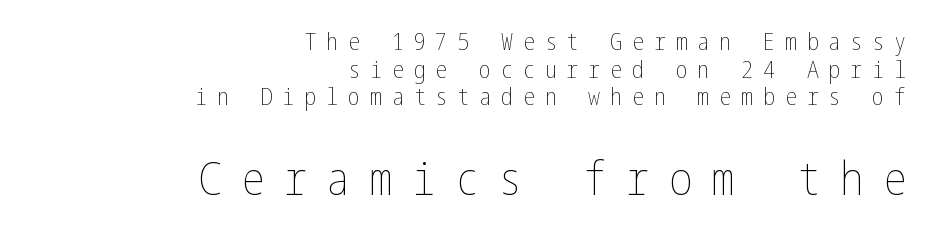
Q: Is the text bold? A: No.
Q: Is the text italic (slanted)? A: No, it is upright.
Q: Is the text underlined? A: No.
Q: How is the paragraph aligned? A: Right-aligned.
Q: Is the spacing between letters normal or unusually wide? A: Unusually wide.
Q: Is the spacing between lines tight, normal or loose? A: Tight.
Q: Which block of text is set in a larger size, the first (top) or the second (bottom)? A: The second (bottom) one.
Q: Width (condensed, normal, or wide)? A: Condensed.
Q: Stroke contrast? A: Low.
Q: x-height? A: Medium.
